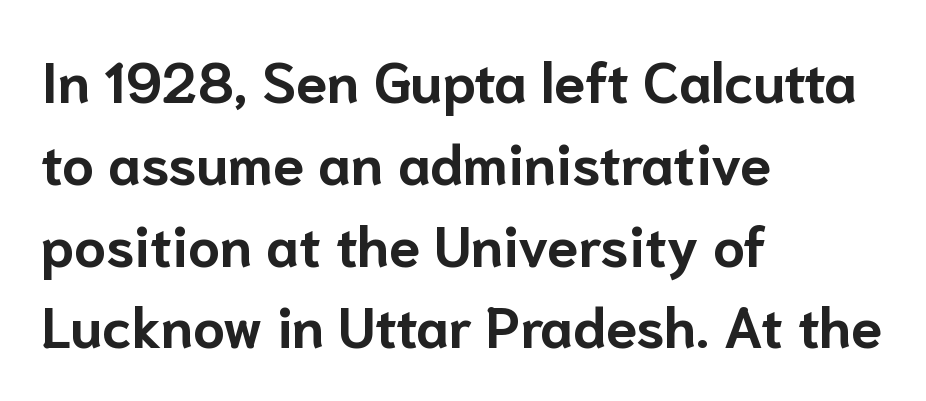
The image shows 56 px bold sans-serif type, upright; set left-aligned, normal line spacing (1.46x), normal letter spacing, not underlined; low stroke contrast and a medium x-height.
